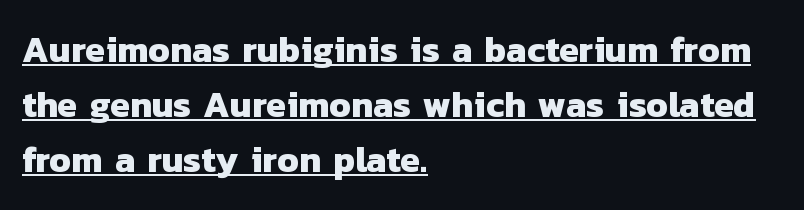
{"serif": "no", "bold": "yes", "weight": "heavy", "width": "normal", "stroke_contrast": "low", "x_height": "medium", "monospaced": "no", "underline": "yes", "align": "left", "line_spacing": "normal", "line_spacing_ratio": 1.53, "letter_spacing": "normal", "letter_spacing_em": 0.0, "glyph_px": 36}
